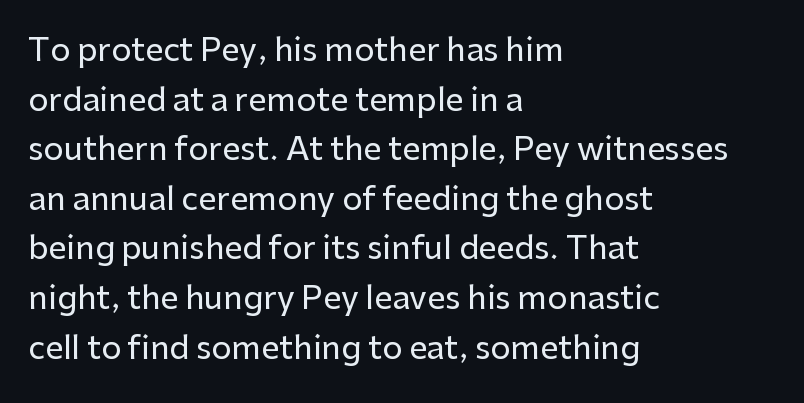
The image shows 32 px sans-serif type, upright; set left-aligned, normal line spacing (1.55x), normal letter spacing, not underlined; low stroke contrast and a medium x-height.
